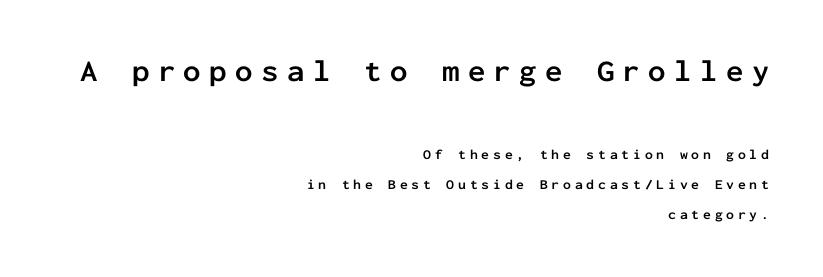
The image shows 31 px semibold sans-serif type, upright, monospaced; set right-aligned, loose line spacing (2.16x), unusually wide letter spacing (+0.27 em), not underlined; the first (top) block is 2.21x larger; low stroke contrast and a medium x-height.
